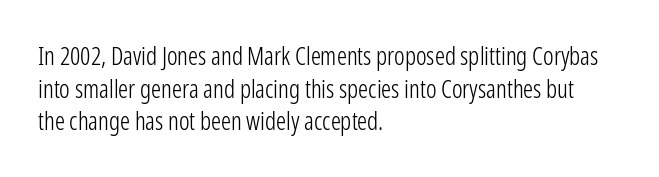
{"italic": "no", "bold": "no", "underline": "no", "align": "left", "line_spacing": "normal", "line_spacing_ratio": 1.31, "letter_spacing": "normal", "letter_spacing_em": 0.0, "glyph_px": 25}
